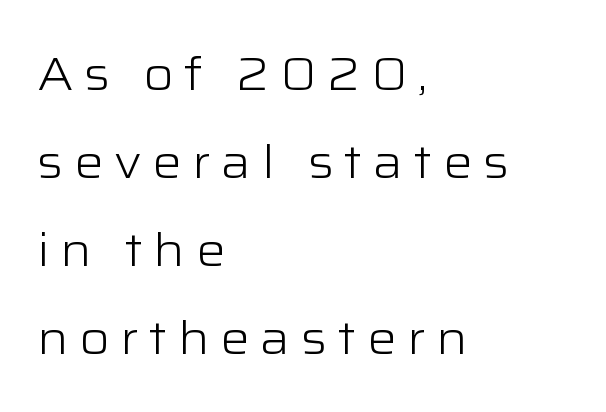
{"serif": "no", "italic": "no", "bold": "no", "weight": "light", "width": "wide", "stroke_contrast": "low", "x_height": "medium", "monospaced": "no", "underline": "no", "align": "left", "line_spacing": "loose", "line_spacing_ratio": 1.91, "letter_spacing": "wide", "letter_spacing_em": 0.23, "glyph_px": 46}
